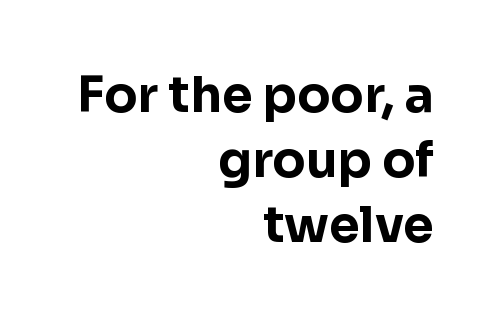
{"serif": "no", "italic": "no", "bold": "yes", "weight": "bold", "width": "normal", "stroke_contrast": "low", "x_height": "medium", "monospaced": "no", "underline": "no", "align": "right", "line_spacing": "normal", "line_spacing_ratio": 1.33, "letter_spacing": "normal", "letter_spacing_em": 0.0, "glyph_px": 49}
